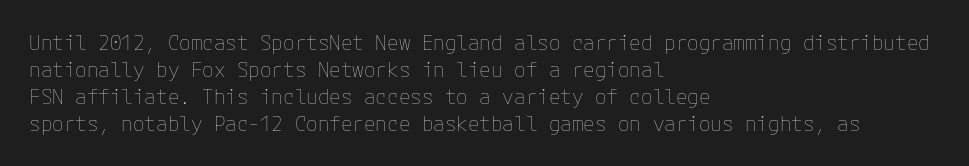
{"italic": "no", "bold": "no", "underline": "no", "align": "left", "line_spacing": "normal", "line_spacing_ratio": 1.29, "letter_spacing": "normal", "letter_spacing_em": 0.0, "glyph_px": 21}
